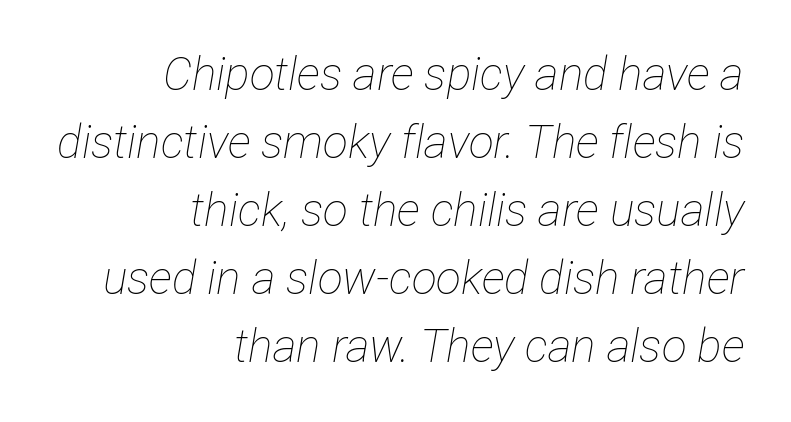
Q: Is the text bold? A: No.
Q: Is the text italic (slanted)? A: Yes, it leans right by about 12 degrees.
Q: Is the text underlined? A: No.
Q: How is the paragraph aligned? A: Right-aligned.
Q: Is the spacing between letters normal or unusually wide? A: Normal.
Q: Is the spacing between lines tight, normal or loose? A: Normal.
Q: Width (condensed, normal, or wide)? A: Condensed.
Q: Stroke contrast? A: Low.
Q: x-height? A: Medium.
Q: Monospaced? A: No.
